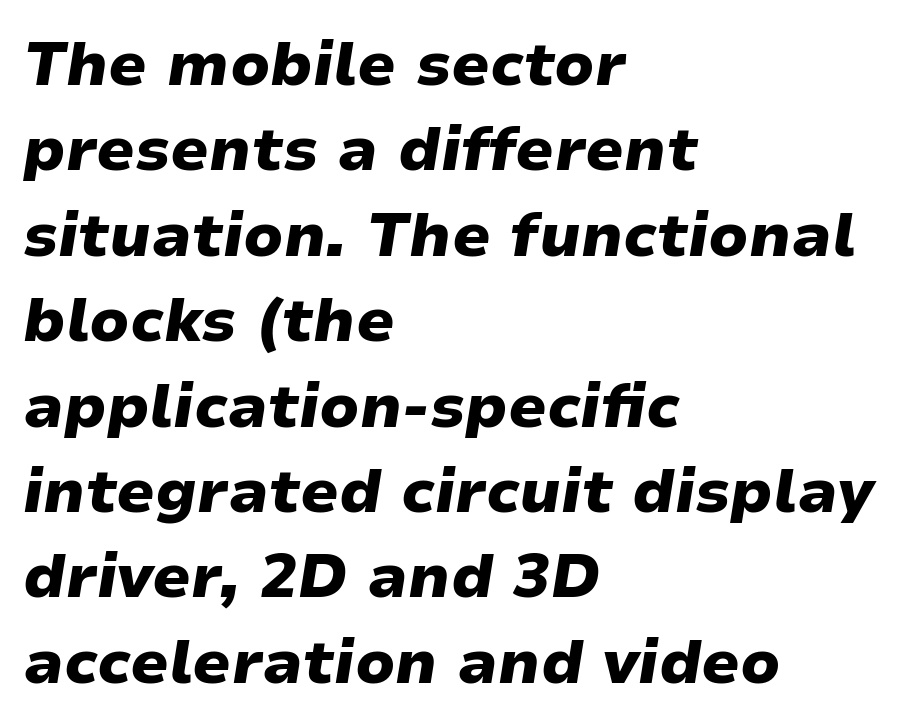
Heavy-handed strokes throughout: this text is bold. Do the characters align in a grid? No, the font is proportional. Nobody drew a line under any word here. A normal amount of white space separates one row of letters from the next.
